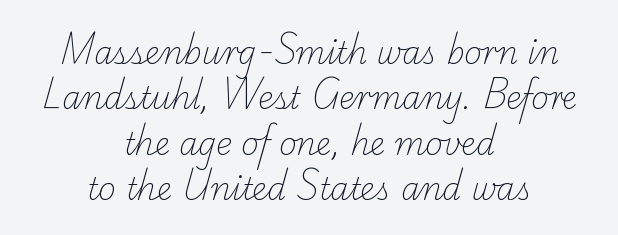
The rendering positions every line midway between the sides. The foot of each line stays bare and open. Interline gaps are of average width in this sample. Spacing between characters is what you'd get straight out of the box. The type family on display is of the serif kind. You could not count columns in this text — the font is proportionally spaced.
